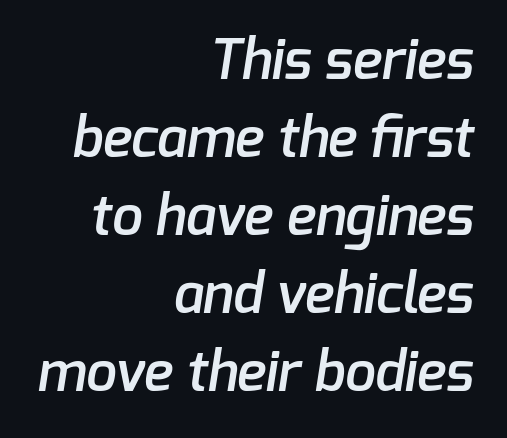
{"serif": "no", "bold": "semi", "weight": "semibold", "width": "normal", "stroke_contrast": "low", "x_height": "medium", "monospaced": "no", "underline": "no", "align": "right", "line_spacing": "normal", "line_spacing_ratio": 1.42, "letter_spacing": "normal", "letter_spacing_em": 0.0, "glyph_px": 55}
